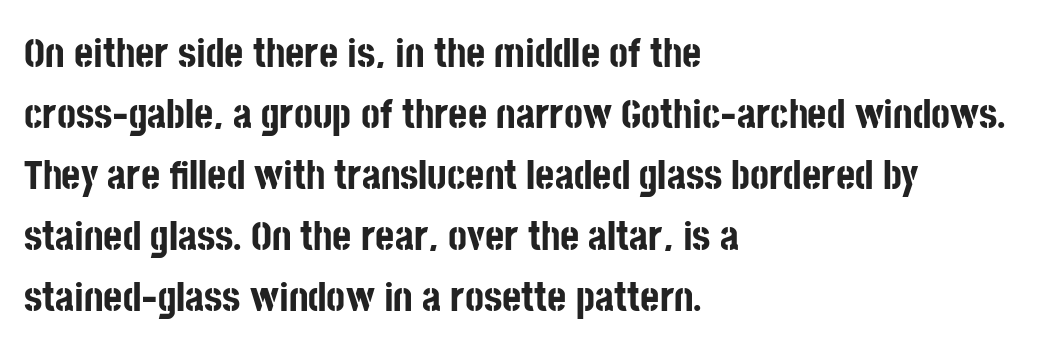
The image shows 41 px bold, condensed sans-serif type, upright; set left-aligned, normal line spacing (1.49x), normal letter spacing, not underlined; low stroke contrast and a large x-height.
